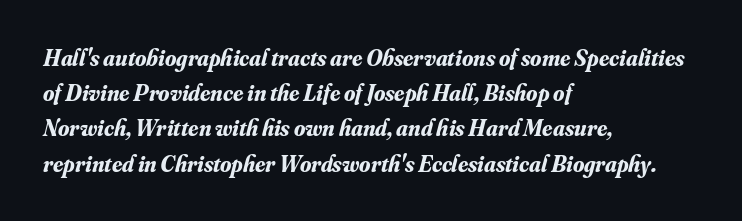
The image shows 23 px bold type, italic (leaning right); set left-aligned, normal line spacing (1.53x), normal letter spacing, not underlined.
